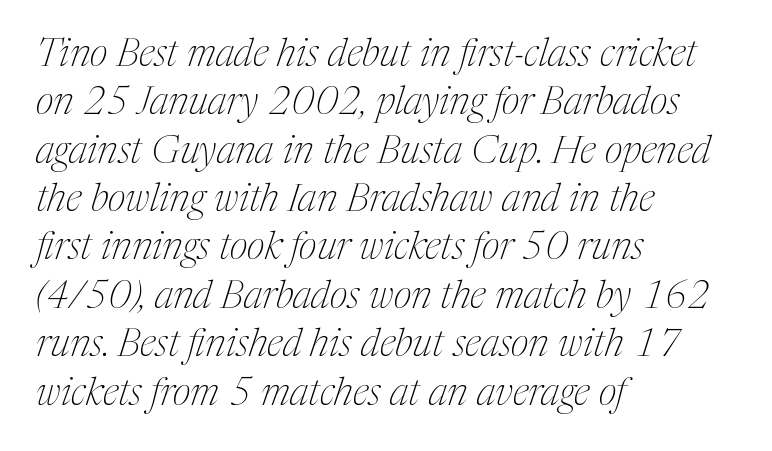
Looks like regular typesetting: each glyph gets only the width it needs. Caption: multi-line text, flush left, ragged right. Caption: face not bold, strokes unweighted. You can tell it's italic because the verticals aren't actually vertical.
